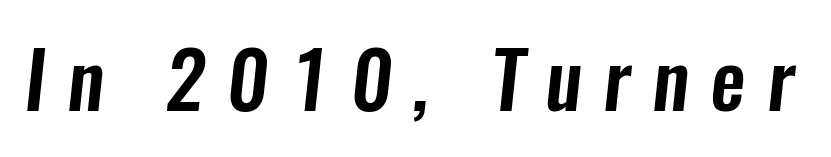
Substantial extra tracking has been applied to these lines. The strip under each line holds only bare page. Varying glyph widths throughout — classic text-font behaviour. Font category for this specimen: sans-serif.
